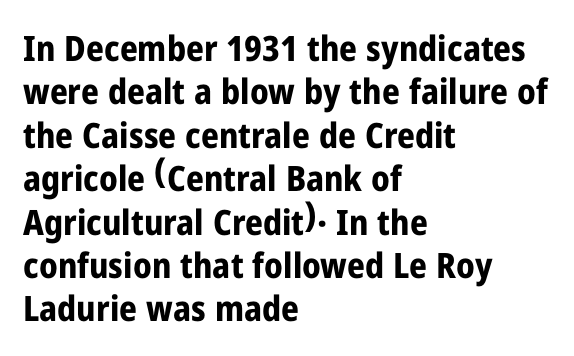
The image shows 35 px bold, condensed sans-serif type, upright; set left-aligned, line spacing 1.24x, normal letter spacing, not underlined; low stroke contrast and a medium x-height.
